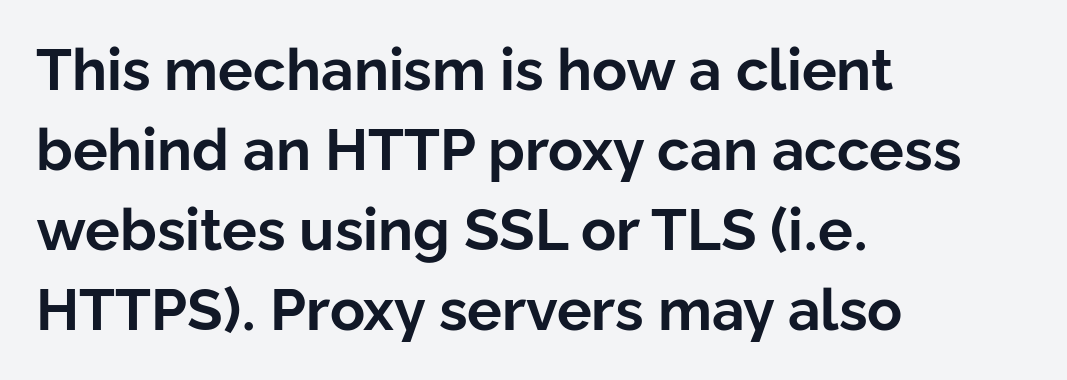
The image shows 58 px bold sans-serif type, upright; set left-aligned, normal line spacing (1.38x), normal letter spacing, not underlined; low stroke contrast and a medium x-height.
